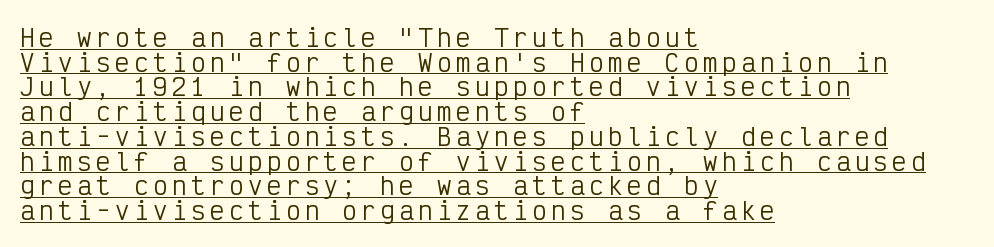
The image shows 24 px text type, upright; set left-aligned, tight line spacing (1.03x), underlined.
